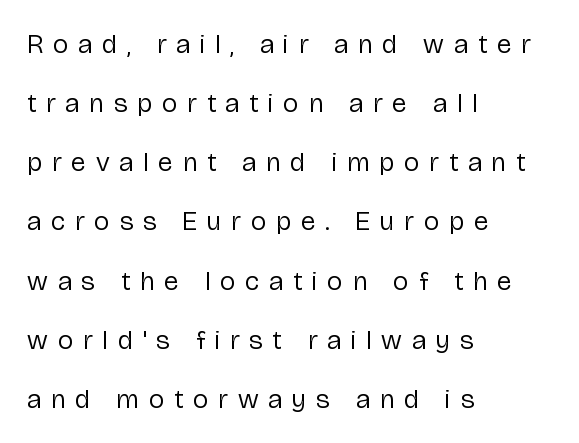
The image shows 27 px text type, upright; set left-aligned, loose line spacing (2.19x), unusually wide letter spacing (+0.37 em), not underlined.
